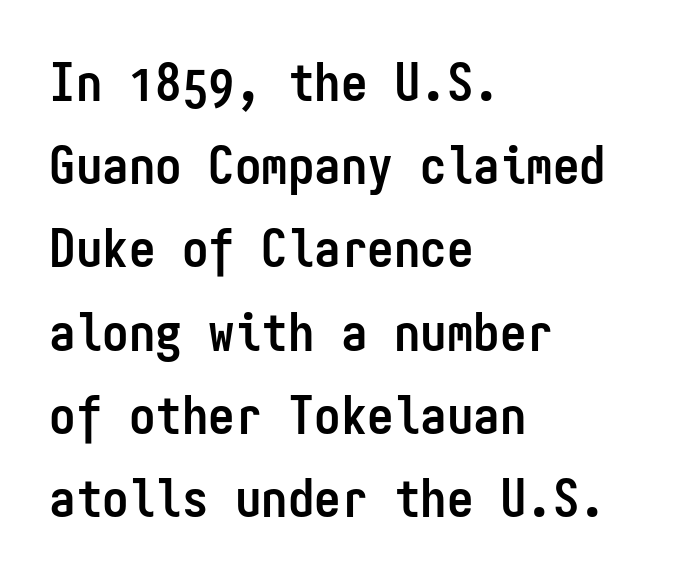
{"serif": "no", "italic": "no", "bold": "yes", "weight": "semibold", "width": "condensed", "stroke_contrast": "low", "x_height": "medium", "monospaced": "yes", "underline": "no", "align": "left", "line_spacing": "normal", "line_spacing_ratio": 1.57, "letter_spacing": "normal", "letter_spacing_em": 0.0, "glyph_px": 53}
